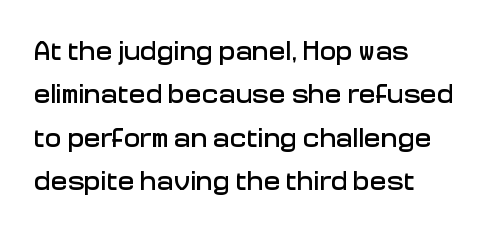
Characters remain perfectly vertical along every line. Looks like regular typesetting: each glyph gets only the width it needs. Stroke terminals: plain, sans-serif. The line-height multiplier appears to be the usual default.
